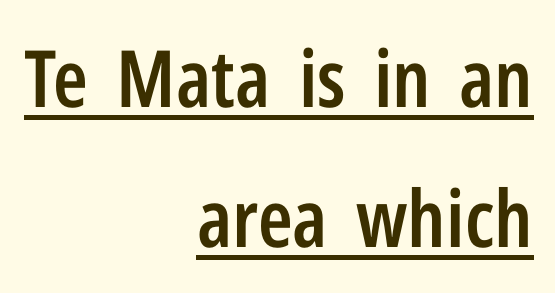
{"serif": "no", "italic": "no", "bold": "semi", "weight": "semibold", "width": "condensed", "stroke_contrast": "low", "x_height": "medium", "monospaced": "no", "underline": "yes", "align": "right", "line_spacing_ratio": 1.77, "letter_spacing": "normal", "letter_spacing_em": 0.0, "glyph_px": 79}
